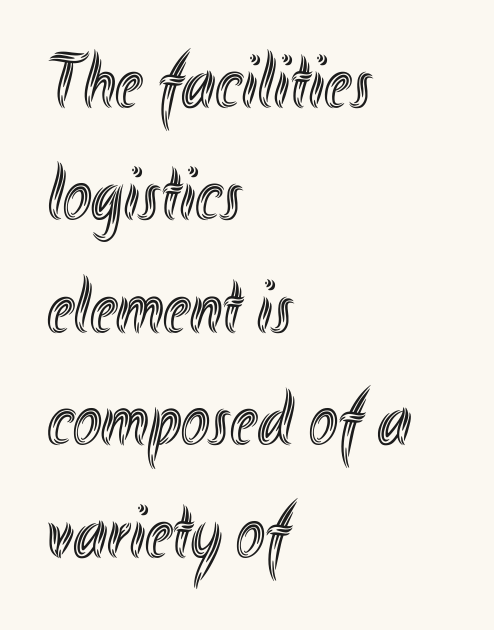
Character widths vary here, with narrow letters taking less room than wide ones. Vertically, the passage feels balanced, rows spaced as you'd expect. The glyphs are unaccompanied by any horizontal stroke below them. This rendering uses left alignment, leaving the right contour irregular.
